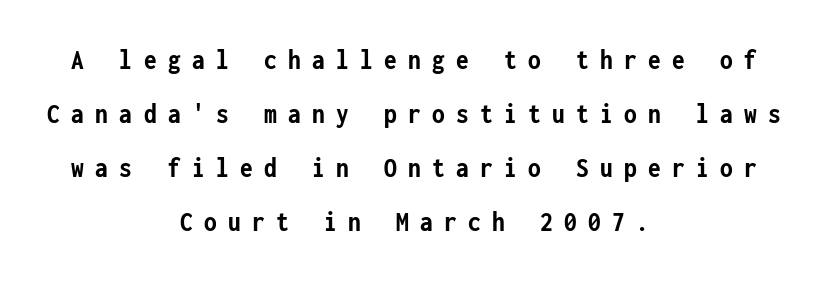
Q: Is the text bold? A: Yes.
Q: Is the text italic (slanted)? A: No, it is upright.
Q: Is the typeface a serif or a sans-serif typeface? A: Sans-serif.
Q: Is the text underlined? A: No.
Q: How is the paragraph aligned? A: Centered.
Q: Is the spacing between letters normal or unusually wide? A: Unusually wide.
Q: Width (condensed, normal, or wide)? A: Condensed.
Q: Stroke contrast? A: Low.
Q: x-height? A: Medium.
Q: Monospaced? A: Yes.
